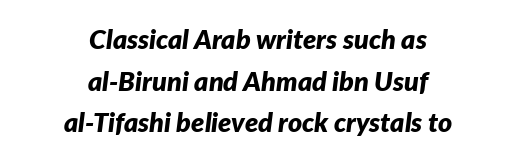
{"italic": "yes", "lean": "right", "slant_degrees": 7, "bold": "yes", "underline": "no", "align": "center", "line_spacing": "normal", "line_spacing_ratio": 1.54, "letter_spacing": "normal", "letter_spacing_em": 0.0, "glyph_px": 27}
